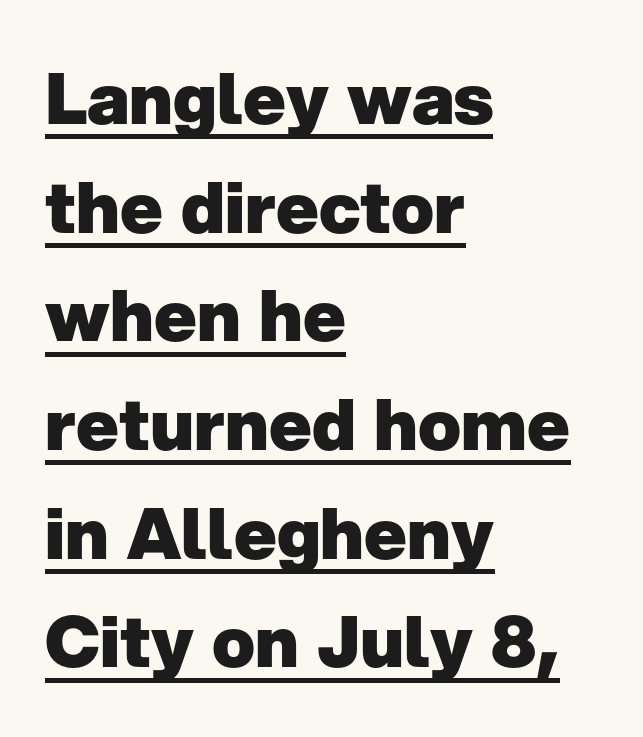
Q: Is the text bold? A: Yes.
Q: Is the text italic (slanted)? A: No, it is upright.
Q: Is the typeface a serif or a sans-serif typeface? A: Sans-serif.
Q: Is the text underlined? A: Yes.
Q: How is the paragraph aligned? A: Left-aligned.
Q: Is the spacing between letters normal or unusually wide? A: Normal.
Q: Is the spacing between lines tight, normal or loose? A: Normal.
Q: Width (condensed, normal, or wide)? A: Normal.
Q: Stroke contrast? A: Low.
Q: x-height? A: Medium.
Q: Monospaced? A: No.
